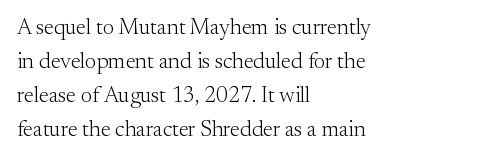
{"italic": "no", "bold": "no", "underline": "no", "align": "left", "line_spacing": "normal", "line_spacing_ratio": 1.55, "letter_spacing": "normal", "letter_spacing_em": 0.0, "glyph_px": 22}
